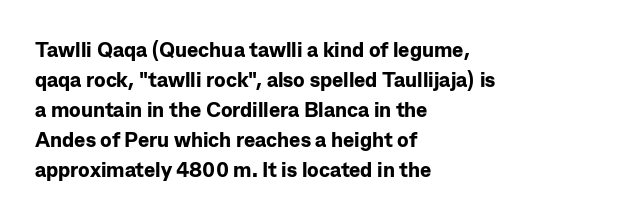
Q: Is the text bold? A: Yes.
Q: Is the text italic (slanted)? A: No, it is upright.
Q: Is the text underlined? A: No.
Q: How is the paragraph aligned? A: Left-aligned.
Q: Is the spacing between letters normal or unusually wide? A: Normal.
Q: Is the spacing between lines tight, normal or loose? A: Normal.
